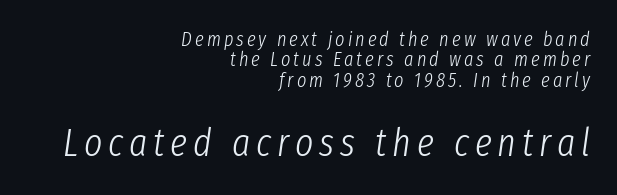
The image shows 39 px light, condensed type, italic (leaning right); set right-aligned, tight line spacing (1.02x), not underlined; the second (bottom) block is 1.95x larger; low stroke contrast and a medium x-height.
